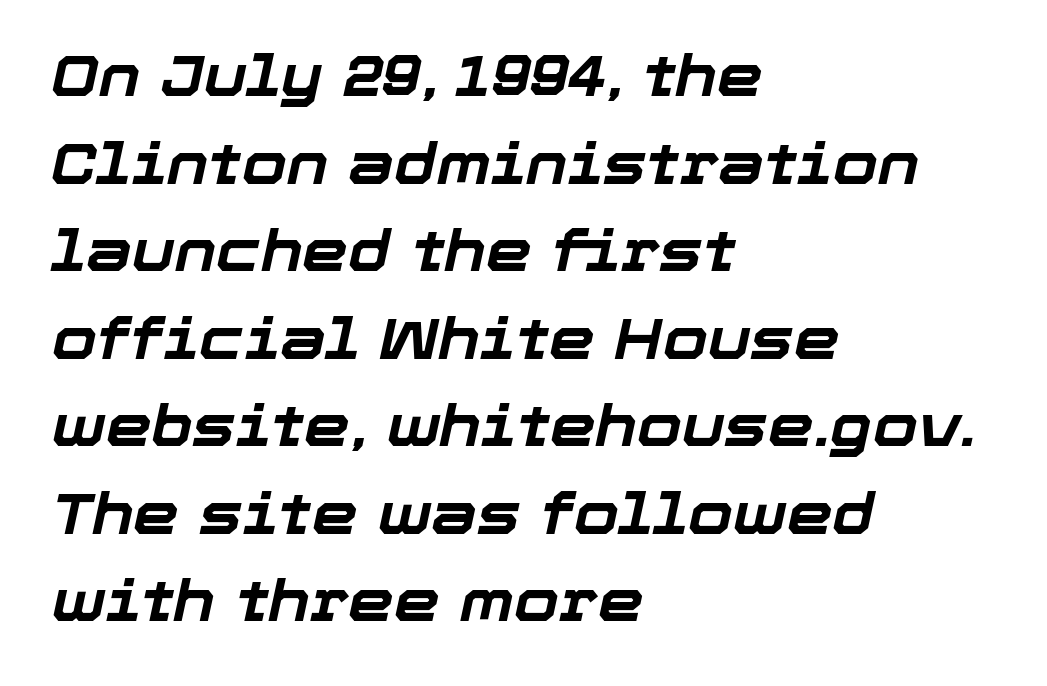
{"italic": "yes", "lean": "right", "slant_degrees": 12, "bold": "yes", "weight": "bold", "width": "normal", "stroke_contrast": "low", "x_height": "medium", "monospaced": "no", "underline": "no", "align": "left", "line_spacing": "normal", "line_spacing_ratio": 1.51, "letter_spacing": "normal", "letter_spacing_em": 0.0, "glyph_px": 58}
